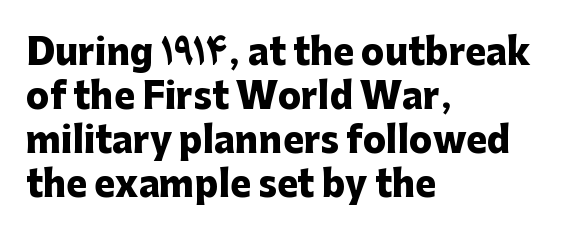
Q: Is the text bold? A: Yes.
Q: Is the text italic (slanted)? A: No, it is upright.
Q: Is the typeface a serif or a sans-serif typeface? A: Sans-serif.
Q: Is the text underlined? A: No.
Q: How is the paragraph aligned? A: Left-aligned.
Q: Is the spacing between letters normal or unusually wide? A: Normal.
Q: Is the spacing between lines tight, normal or loose? A: Normal.
Q: Width (condensed, normal, or wide)? A: Normal.
Q: Stroke contrast? A: Low.
Q: x-height? A: Medium.
Q: Monospaced? A: No.
